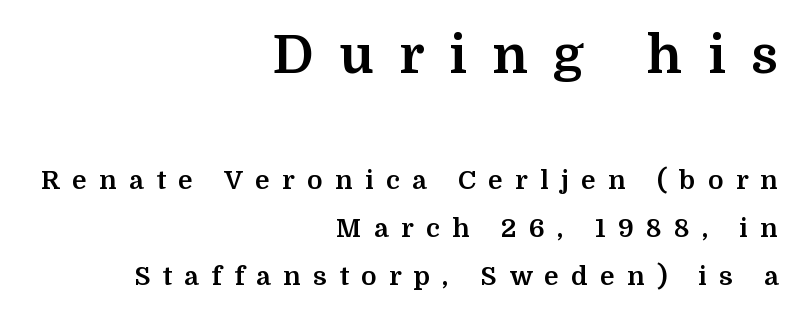
{"serif": "yes", "italic": "no", "bold": "yes", "weight": "bold", "width": "normal", "stroke_contrast": "medium", "x_height": "medium", "monospaced": "no", "underline": "no", "align": "right", "line_spacing_ratio": 1.84, "letter_spacing": "wide", "letter_spacing_em": 0.48, "larger_block": "first", "size_ratio": 2.04, "glyph_px": 53}
